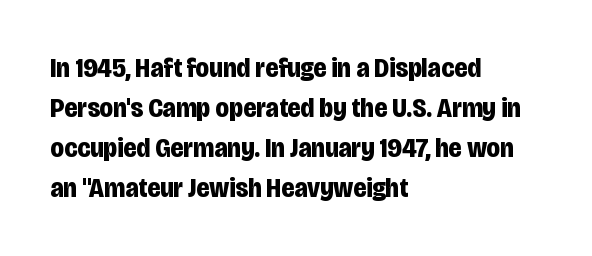
The string is rendered with underlining switched off. The text block is weighted toward the left margin, trailing off unevenly rightward. Short note: letters normally spaced. Interline gaps are of average width in this sample.
